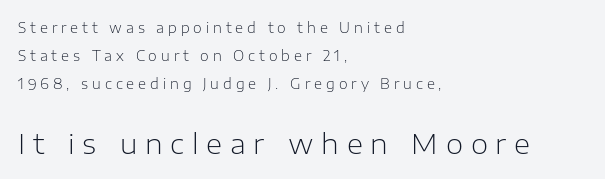
{"serif": "no", "italic": "no", "bold": "no", "weight": "light", "width": "normal", "stroke_contrast": "low", "x_height": "medium", "monospaced": "no", "underline": "no", "align": "left", "line_spacing": "loose", "line_spacing_ratio": 2.01, "letter_spacing": "wide", "letter_spacing_em": 0.28, "larger_block": "second", "size_ratio": 2.0, "glyph_px": 28}
